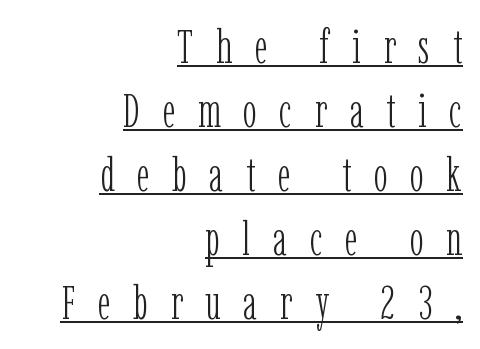
Q: Is the text bold? A: No.
Q: Is the text italic (slanted)? A: No, it is upright.
Q: Is the typeface a serif or a sans-serif typeface? A: Serif.
Q: Is the text underlined? A: Yes.
Q: How is the paragraph aligned? A: Right-aligned.
Q: Is the spacing between letters normal or unusually wide? A: Unusually wide.
Q: Is the spacing between lines tight, normal or loose? A: Normal.
Q: Width (condensed, normal, or wide)? A: Condensed.
Q: Stroke contrast? A: Low.
Q: x-height? A: Medium.
Q: Monospaced? A: No.
